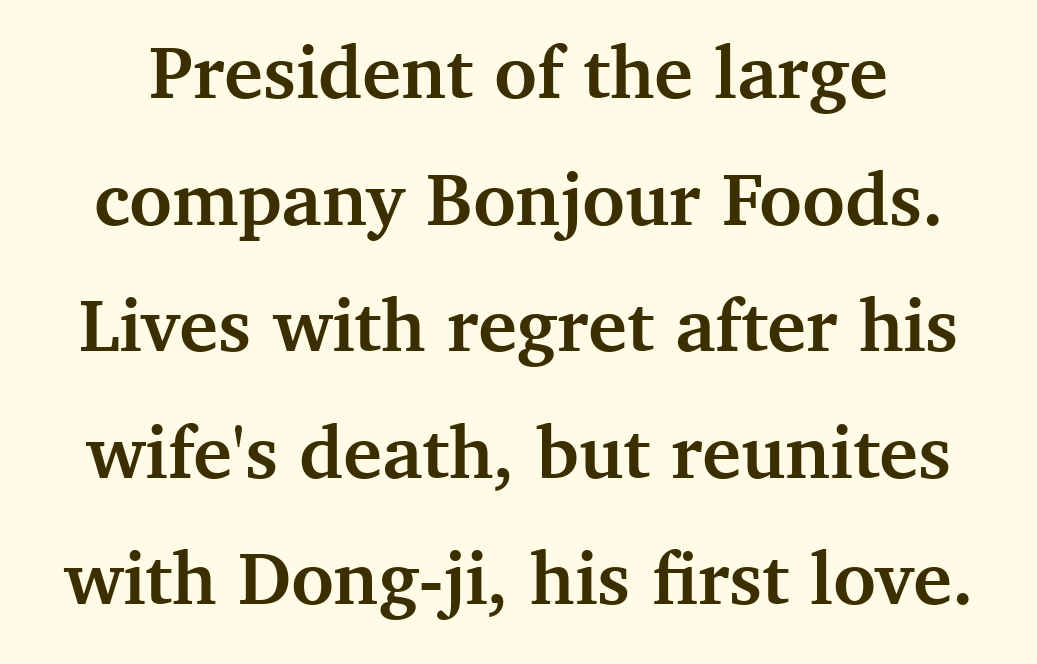
{"serif": "yes", "italic": "no", "bold": "yes", "weight": "semibold", "width": "normal", "stroke_contrast": "medium", "x_height": "medium", "monospaced": "no", "underline": "no", "line_spacing_ratio": 1.71, "letter_spacing": "normal", "letter_spacing_em": 0.0, "glyph_px": 74}
